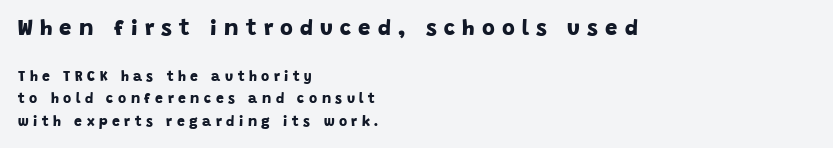
Q: Is the text bold? A: Yes.
Q: Is the text underlined? A: No.
Q: How is the paragraph aligned? A: Left-aligned.
Q: Is the spacing between letters normal or unusually wide? A: Unusually wide.
Q: Is the spacing between lines tight, normal or loose? A: Normal.
Q: Which block of text is set in a larger size, the first (top) or the second (bottom)? A: The first (top) one.
